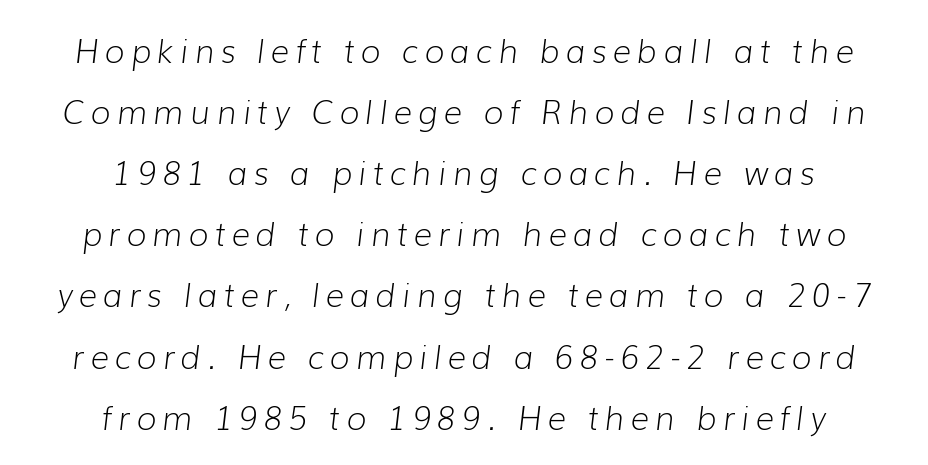
The image shows 32 px light type, italic (leaning right); set centered, loose line spacing (1.91x), unusually wide letter spacing (+0.2 em), not underlined; low stroke contrast and a medium x-height.
